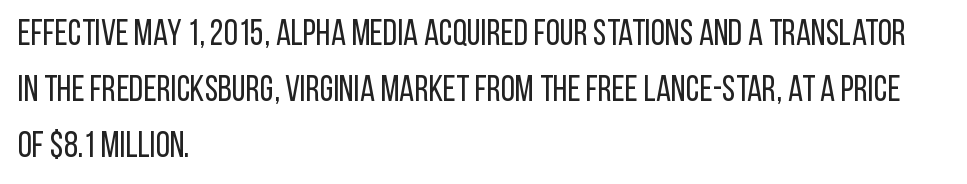
{"serif": "no", "italic": "no", "bold": "no", "weight": "regular", "width": "condensed", "stroke_contrast": "low", "x_height": "large", "monospaced": "no", "underline": "no", "align": "left", "line_spacing": "normal", "line_spacing_ratio": 1.55, "letter_spacing": "normal", "letter_spacing_em": 0.0, "glyph_px": 36}
